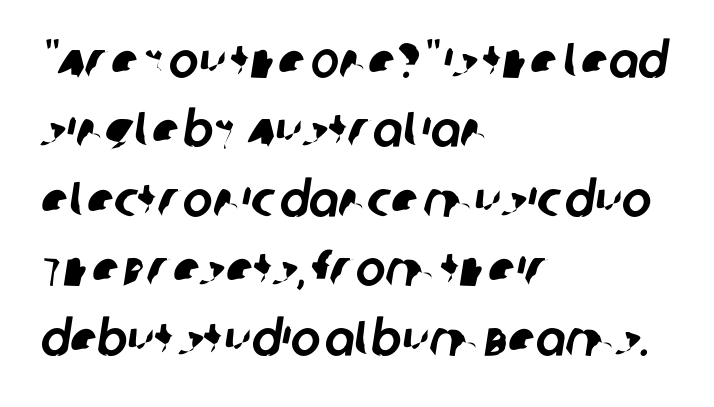
{"serif": "no", "width": "normal", "stroke_contrast": "low", "x_height": "large", "monospaced": "no", "underline": "no", "align": "left", "line_spacing": "normal", "line_spacing_ratio": 1.39, "letter_spacing": "normal", "letter_spacing_em": 0.0, "glyph_px": 50}
